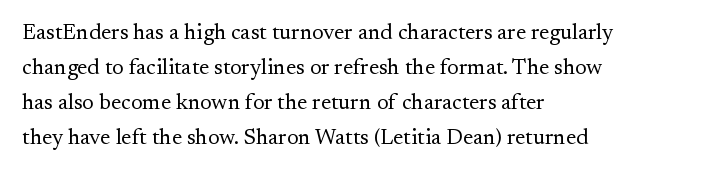
Q: Is the text bold? A: No.
Q: Is the text italic (slanted)? A: No, it is upright.
Q: Is the text underlined? A: No.
Q: How is the paragraph aligned? A: Left-aligned.
Q: Is the spacing between letters normal or unusually wide? A: Normal.
Q: Is the spacing between lines tight, normal or loose? A: Normal.
